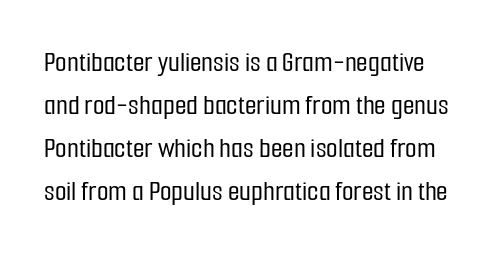
The image shows 30 px condensed sans-serif type, upright; set normal line spacing (1.43x), normal letter spacing, not underlined; low stroke contrast and a medium x-height.
